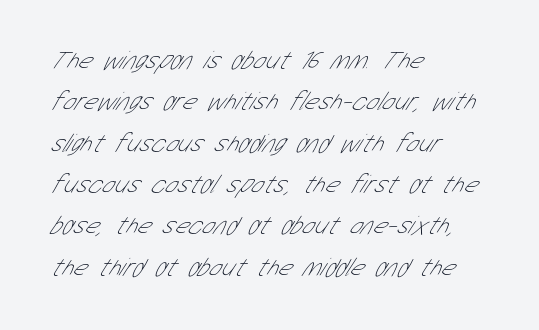
Q: Is the text bold? A: No.
Q: Is the text underlined? A: No.
Q: How is the paragraph aligned? A: Left-aligned.
Q: Is the spacing between letters normal or unusually wide? A: Normal.
Q: Is the spacing between lines tight, normal or loose? A: Normal.
